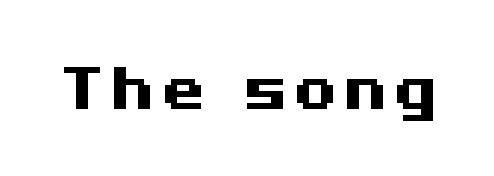
The image shows 54 px heavy, wide sans-serif type, upright; set not underlined; medium stroke contrast and a medium x-height.
